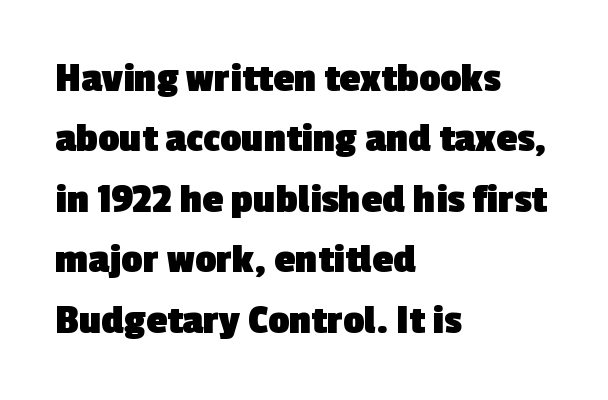
{"serif": "no", "bold": "yes", "weight": "heavy", "width": "normal", "x_height": "medium", "monospaced": "no", "underline": "no", "align": "left", "line_spacing": "normal", "line_spacing_ratio": 1.44, "letter_spacing": "normal", "letter_spacing_em": 0.0, "glyph_px": 42}
